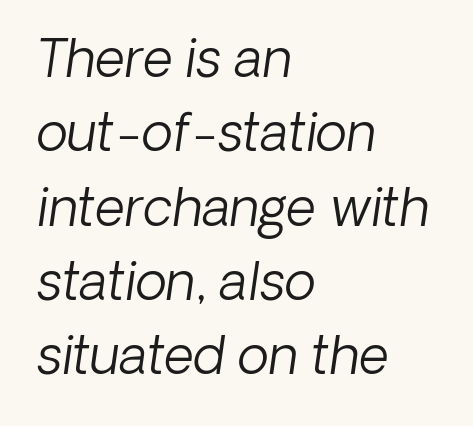
{"italic": "yes", "lean": "right", "slant_degrees": 8, "bold": "no", "weight": "light", "width": "normal", "stroke_contrast": "low", "x_height": "medium", "monospaced": "no", "underline": "no", "align": "left", "line_spacing": "normal", "line_spacing_ratio": 1.43, "letter_spacing": "normal", "letter_spacing_em": 0.0, "glyph_px": 52}
